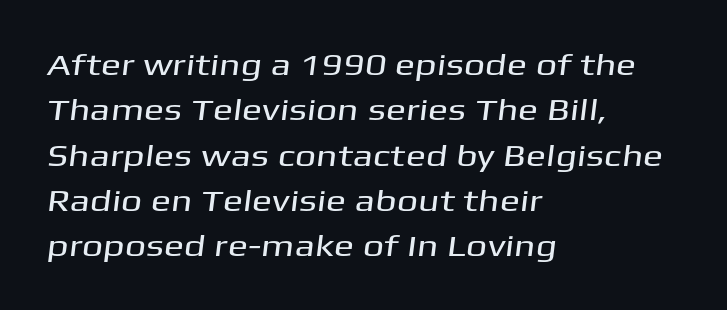
This sample has the flowing, uneven cadence of proportional lettering. The rendering shows plain stroke endings on the letterforms — a sans-serif design. The letters sit at their default tracking, neither squeezed nor spread. What's the leading like? Ordinary, nothing unusual.
